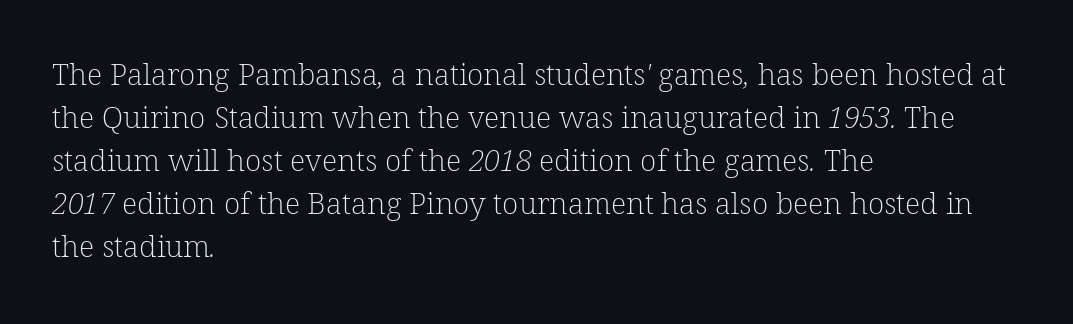
Q: Is the text bold? A: No.
Q: Is the typeface a serif or a sans-serif typeface? A: Serif.
Q: Is the text underlined? A: No.
Q: How is the paragraph aligned? A: Left-aligned.
Q: Is the spacing between letters normal or unusually wide? A: Normal.
Q: Is the spacing between lines tight, normal or loose? A: Normal.
Q: Width (condensed, normal, or wide)? A: Normal.
Q: Stroke contrast? A: Low.
Q: x-height? A: Medium.
Q: Monospaced? A: No.
